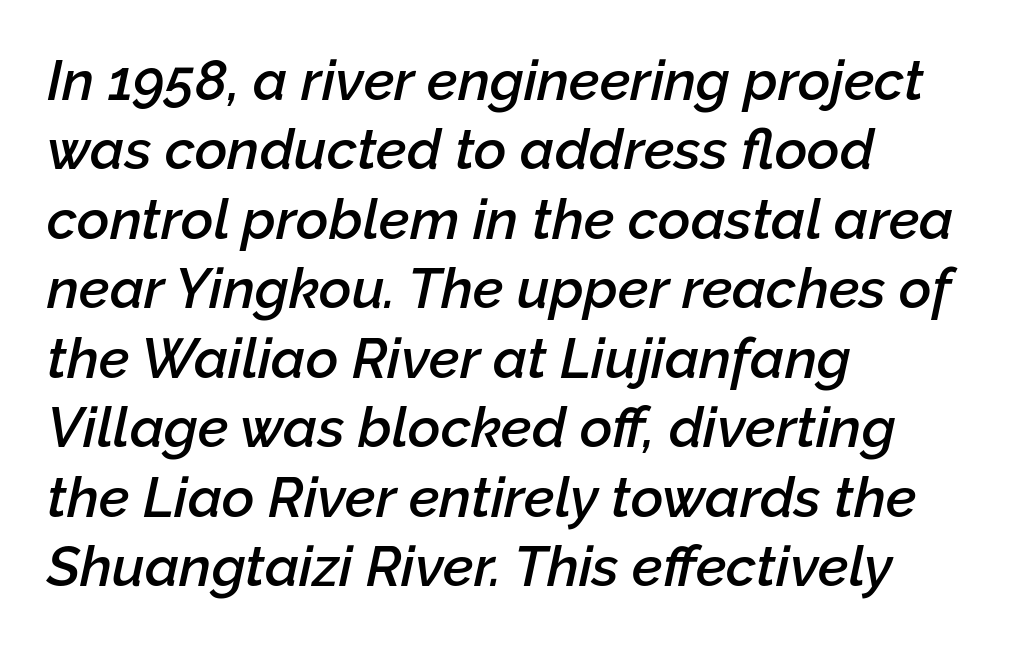
The image shows 56 px semibold type, italic (leaning right); set left-aligned, line spacing 1.24x, normal letter spacing, not underlined; low stroke contrast and a medium x-height.
